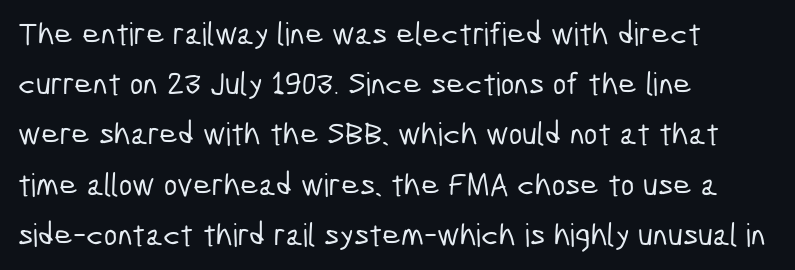
The image shows 32 px condensed sans-serif type; set left-aligned, normal line spacing (1.57x), normal letter spacing, not underlined; low stroke contrast and a medium x-height.
